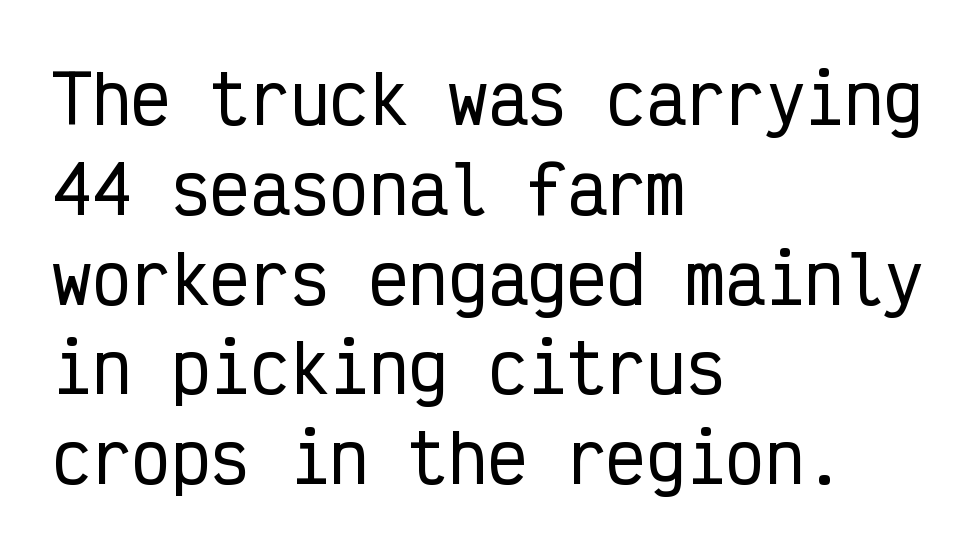
Q: Is the text italic (slanted)? A: No, it is upright.
Q: Is the typeface a serif or a sans-serif typeface? A: Sans-serif.
Q: Is the text underlined? A: No.
Q: How is the paragraph aligned? A: Left-aligned.
Q: Is the spacing between letters normal or unusually wide? A: Normal.
Q: Is the spacing between lines tight, normal or loose? A: Normal.
Q: Width (condensed, normal, or wide)? A: Condensed.
Q: Stroke contrast? A: Low.
Q: x-height? A: Medium.
Q: Monospaced? A: Yes.
